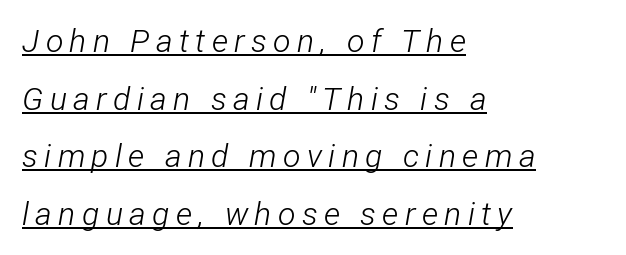
{"italic": "yes", "lean": "right", "slant_degrees": 12, "bold": "no", "weight": "light", "width": "condensed", "stroke_contrast": "low", "x_height": "medium", "monospaced": "no", "underline": "yes", "align": "left", "line_spacing_ratio": 1.8, "letter_spacing": "wide", "letter_spacing_em": 0.2, "glyph_px": 32}
